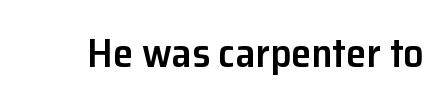
The image shows 41 px semibold sans-serif type, upright; set normal letter spacing, not underlined; low stroke contrast and a medium x-height.
